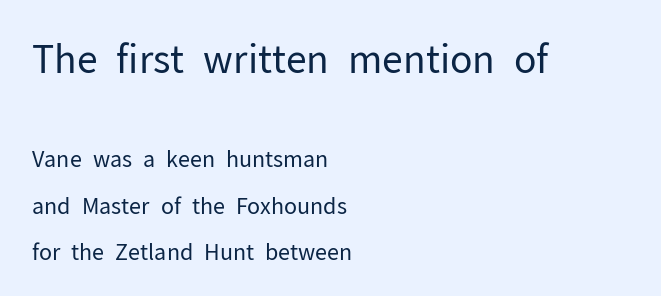
Tracking here is standard; glyphs follow each other at the usual distance. Line beginnings align vertically; line endings do not. The specimen reads as upright at a glance. Quick note: underline off. The glyphs in this specimen are sans serif. Large over small — that's the arrangement of the two blocks here.
